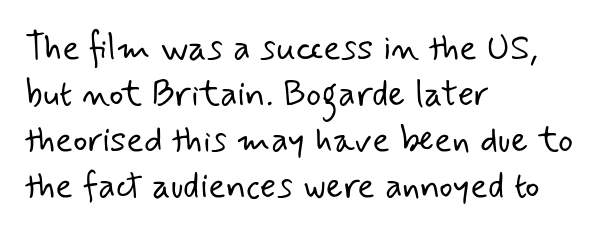
Q: Is the text bold? A: No.
Q: Is the typeface a serif or a sans-serif typeface? A: Sans-serif.
Q: Is the text underlined? A: No.
Q: How is the paragraph aligned? A: Left-aligned.
Q: Is the spacing between letters normal or unusually wide? A: Normal.
Q: Is the spacing between lines tight, normal or loose? A: Normal.
Q: Width (condensed, normal, or wide)? A: Normal.
Q: Stroke contrast? A: Low.
Q: x-height? A: Small.
Q: Monospaced? A: No.
